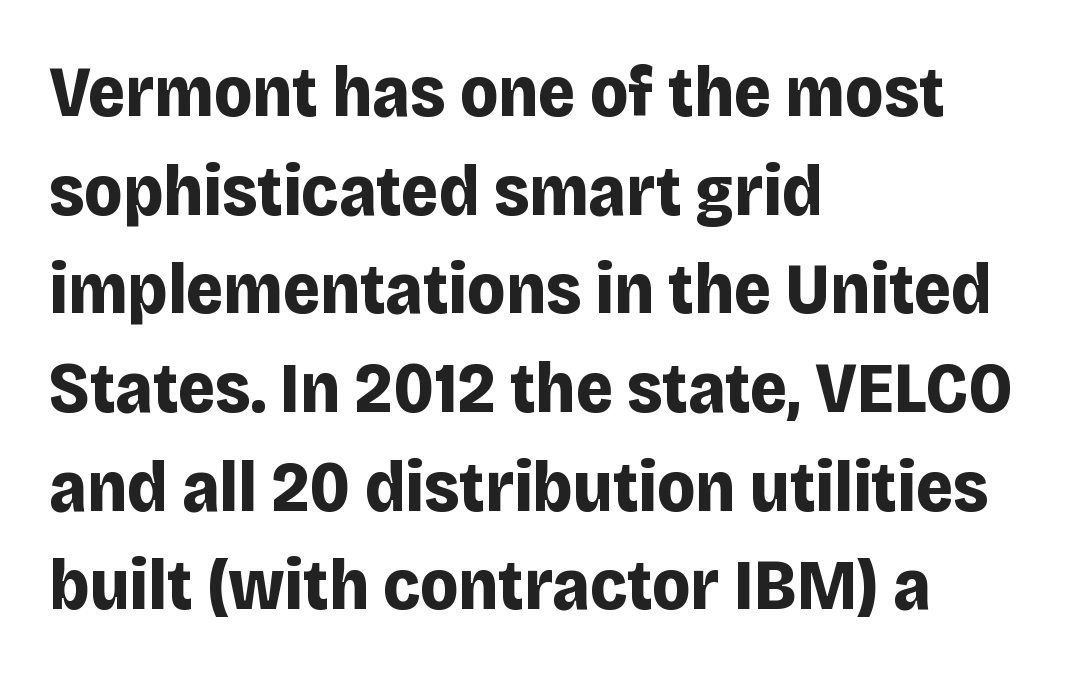
The rendering uses a bold face; every stroke is thick and dark. Quick note: interline space is typical. The ragged edge is on the right, which tells us the setting is flush left. Students, note that the glyphs here touch the page at normal intervals. Upright lettering throughout.
